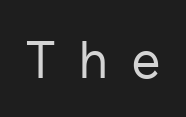
The image shows 52 px regular-weight sans-serif type, upright; set unusually wide letter spacing (+0.42 em), not underlined; low stroke contrast and a medium x-height.
